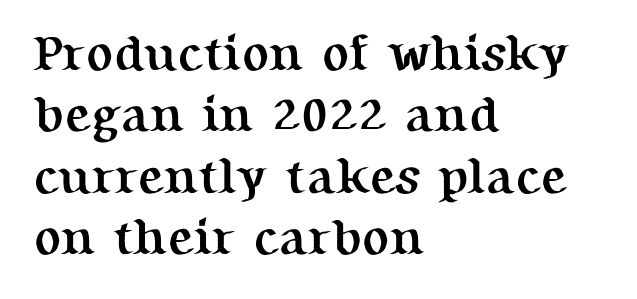
The image shows 50 px semibold serif type, upright; set left-aligned, line spacing 1.23x, normal letter spacing, not underlined; medium stroke contrast and a medium x-height.
